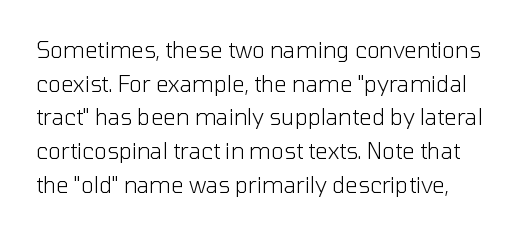
{"italic": "no", "bold": "no", "underline": "no", "line_spacing": "normal", "line_spacing_ratio": 1.53, "letter_spacing": "normal", "letter_spacing_em": 0.0, "glyph_px": 22}
